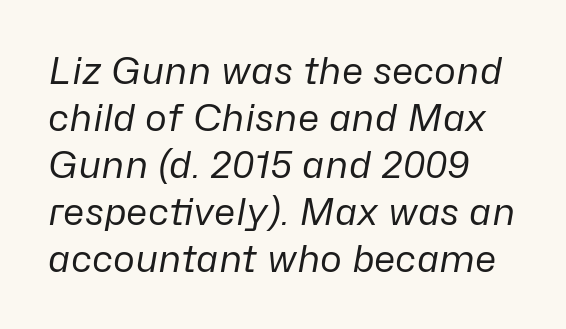
The image shows 37 px regular-weight type, italic (leaning right); set left-aligned, normal line spacing (1.27x), normal letter spacing, not underlined; low stroke contrast and a medium x-height.
